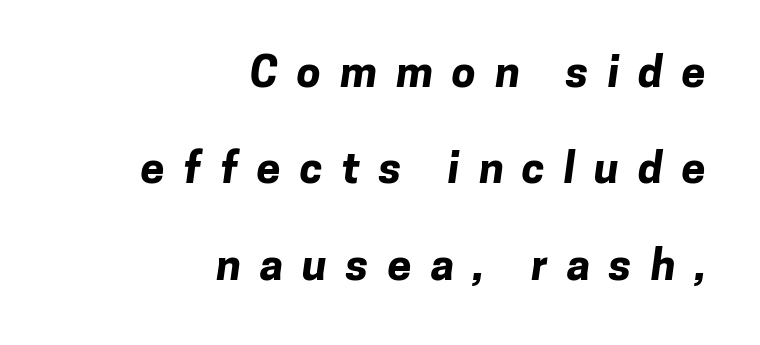
{"serif": "no", "bold": "yes", "weight": "bold", "width": "normal", "stroke_contrast": "low", "x_height": "medium", "monospaced": "no", "underline": "no", "align": "right", "line_spacing": "loose", "line_spacing_ratio": 2.24, "letter_spacing": "wide", "letter_spacing_em": 0.44, "glyph_px": 43}
